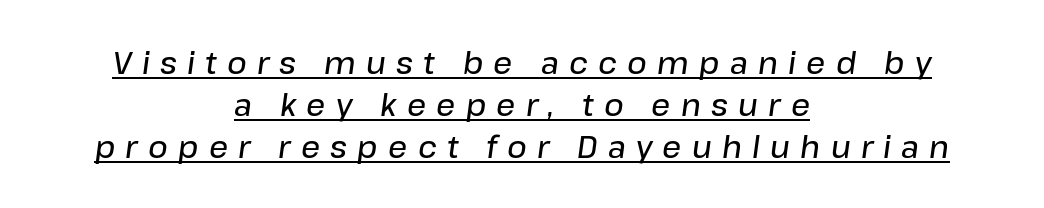
{"italic": "yes", "lean": "right", "slant_degrees": 8, "bold": "semi", "weight": "semibold", "width": "normal", "stroke_contrast": "low", "x_height": "medium", "monospaced": "no", "underline": "yes", "align": "center", "line_spacing": "normal", "line_spacing_ratio": 1.4, "letter_spacing": "wide", "letter_spacing_em": 0.34, "glyph_px": 30}
